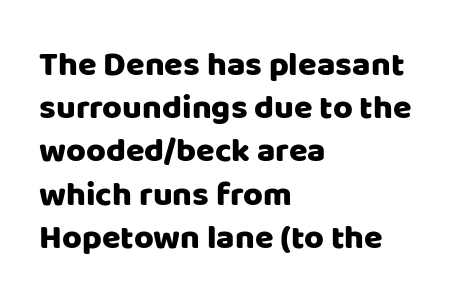
Q: Is the text italic (slanted)? A: No, it is upright.
Q: Is the typeface a serif or a sans-serif typeface? A: Sans-serif.
Q: Is the text underlined? A: No.
Q: How is the paragraph aligned? A: Left-aligned.
Q: Is the spacing between letters normal or unusually wide? A: Normal.
Q: Is the spacing between lines tight, normal or loose? A: Normal.
Q: Width (condensed, normal, or wide)? A: Normal.
Q: Stroke contrast? A: Low.
Q: x-height? A: Large.
Q: Monospaced? A: No.
